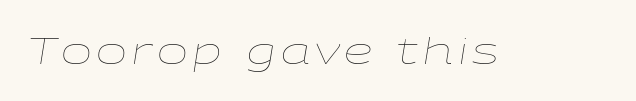
Q: Is the text bold? A: No.
Q: Is the text italic (slanted)? A: Yes, it leans right by about 9 degrees.
Q: Is the text underlined? A: No.
Q: Width (condensed, normal, or wide)? A: Wide.
Q: Stroke contrast? A: Low.
Q: x-height? A: Medium.
Q: Monospaced? A: No.
